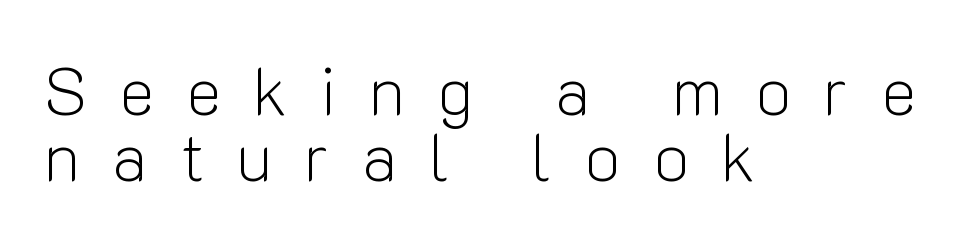
Q: Is the text bold? A: No.
Q: Is the text italic (slanted)? A: No, it is upright.
Q: Is the typeface a serif or a sans-serif typeface? A: Sans-serif.
Q: Is the text underlined? A: No.
Q: How is the paragraph aligned? A: Left-aligned.
Q: Is the spacing between letters normal or unusually wide? A: Unusually wide.
Q: Is the spacing between lines tight, normal or loose? A: Tight.
Q: Width (condensed, normal, or wide)? A: Normal.
Q: Stroke contrast? A: Low.
Q: x-height? A: Medium.
Q: Monospaced? A: No.
